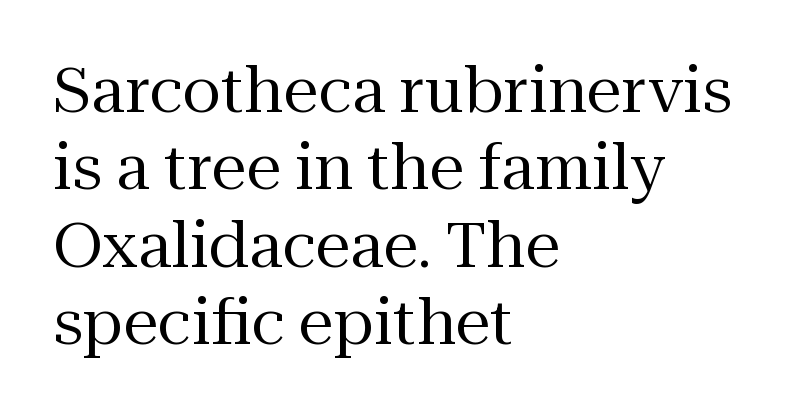
The image shows 63 px regular-weight serif type, upright; set left-aligned, line spacing 1.23x, normal letter spacing, not underlined; medium stroke contrast and a medium x-height.
